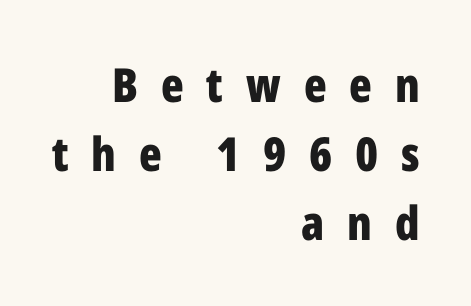
Q: Is the text bold? A: Yes.
Q: Is the text italic (slanted)? A: No, it is upright.
Q: Is the typeface a serif or a sans-serif typeface? A: Sans-serif.
Q: Is the text underlined? A: No.
Q: How is the paragraph aligned? A: Right-aligned.
Q: Is the spacing between letters normal or unusually wide? A: Unusually wide.
Q: Is the spacing between lines tight, normal or loose? A: Normal.
Q: Width (condensed, normal, or wide)? A: Condensed.
Q: Stroke contrast? A: Low.
Q: x-height? A: Medium.
Q: Monospaced? A: No.
